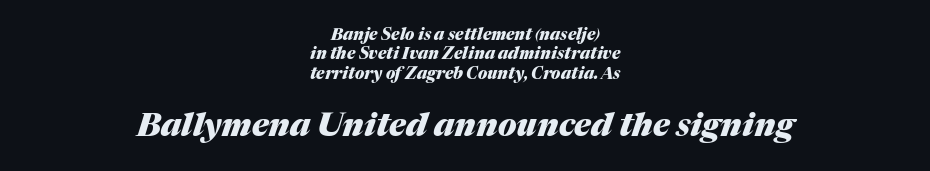
{"italic": "yes", "lean": "right", "slant_degrees": 17, "bold": "yes", "weight": "heavy", "width": "normal", "stroke_contrast": "medium", "x_height": "medium", "monospaced": "no", "underline": "no", "align": "center", "line_spacing_ratio": 1.21, "letter_spacing": "normal", "letter_spacing_em": 0.0, "larger_block": "second", "size_ratio": 2.0, "glyph_px": 32}
